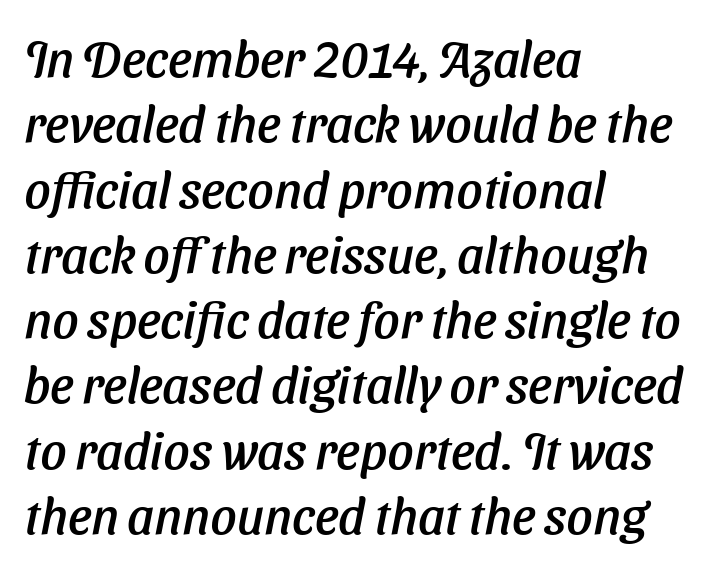
The image shows 51 px text type; set left-aligned, normal line spacing (1.28x), normal letter spacing, not underlined; low stroke contrast and a medium x-height.
